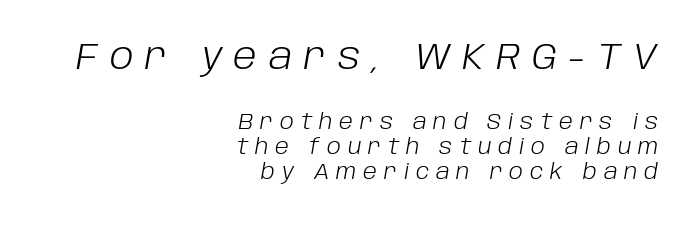
The image shows 36 px light type, italic (leaning right); set right-aligned, line spacing 1.2x, unusually wide letter spacing (+0.33 em), not underlined; the first (top) block is 1.71x larger; low stroke contrast and a large x-height.
